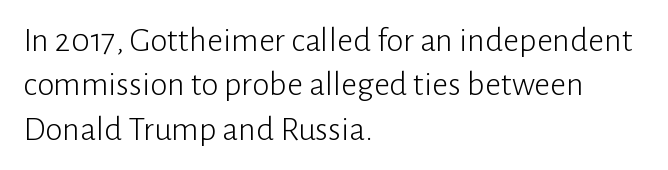
The area under the type is left untouched. Students, note that the glyphs here touch the page at normal intervals. Letterform terminals end flat and unadorned throughout the passage. Upright lettering throughout.
